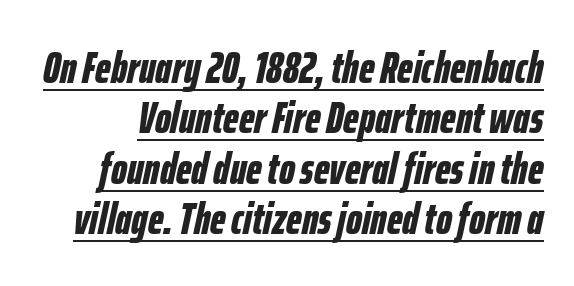
{"italic": "yes", "lean": "right", "slant_degrees": 12, "bold": "yes", "weight": "bold", "width": "condensed", "stroke_contrast": "low", "x_height": "medium", "monospaced": "no", "underline": "yes", "line_spacing": "tight", "line_spacing_ratio": 1.12, "letter_spacing": "normal", "letter_spacing_em": 0.0, "glyph_px": 45}
